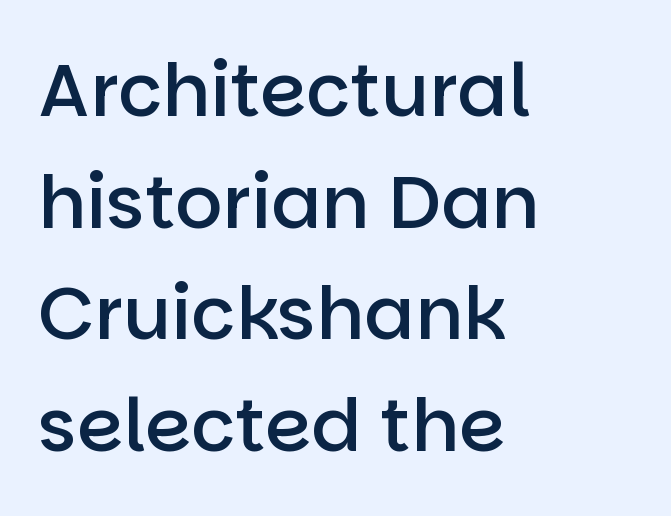
Q: Is the text bold? A: Semi-bold.
Q: Is the text italic (slanted)? A: No, it is upright.
Q: Is the typeface a serif or a sans-serif typeface? A: Sans-serif.
Q: Is the text underlined? A: No.
Q: How is the paragraph aligned? A: Left-aligned.
Q: Is the spacing between letters normal or unusually wide? A: Normal.
Q: Is the spacing between lines tight, normal or loose? A: Normal.
Q: Width (condensed, normal, or wide)? A: Normal.
Q: Stroke contrast? A: Low.
Q: x-height? A: Large.
Q: Monospaced? A: No.
